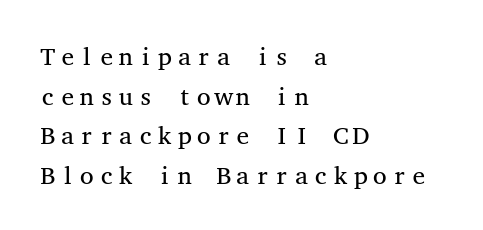
The image shows 25 px text type, upright; set left-aligned, normal line spacing (1.59x), normal letter spacing, not underlined.
